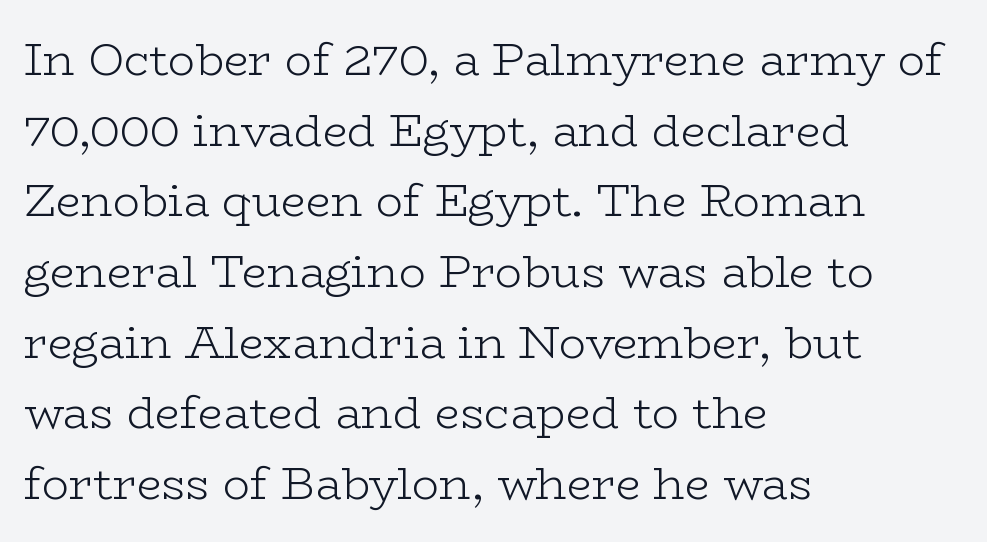
Q: Is the text bold? A: No.
Q: Is the text italic (slanted)? A: No, it is upright.
Q: Is the typeface a serif or a sans-serif typeface? A: Serif.
Q: Is the text underlined? A: No.
Q: How is the paragraph aligned? A: Left-aligned.
Q: Is the spacing between letters normal or unusually wide? A: Normal.
Q: Is the spacing between lines tight, normal or loose? A: Normal.
Q: Width (condensed, normal, or wide)? A: Wide.
Q: Stroke contrast? A: Low.
Q: x-height? A: Medium.
Q: Monospaced? A: No.
